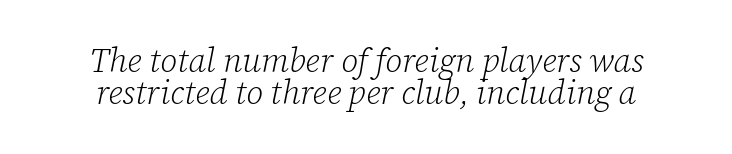
Is the type slanted? Yes — the strokes lean at a clear angle. Typeset on center — no edge is straight. Looks like regular typesetting: each glyph gets only the width it needs. Students, observe: this is what under-led, compact text looks like. The font sits on the lighter half of the weight spectrum, regular included.
